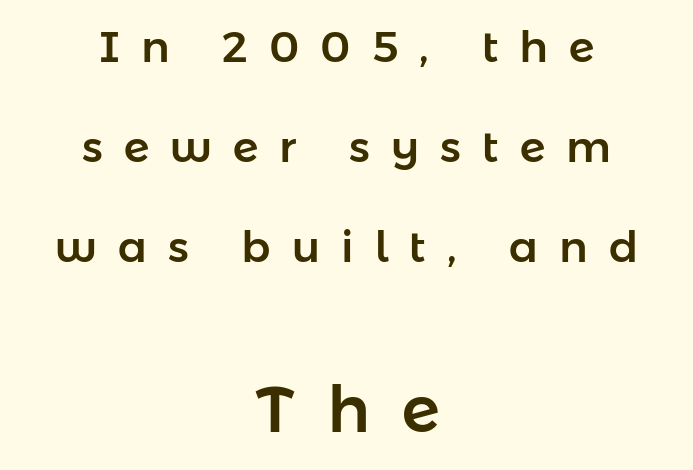
The image shows 64 px sans-serif type, upright; set centered, loose line spacing (2.32x), unusually wide letter spacing (+0.49 em), not underlined; the second (bottom) block is 1.49x larger; low stroke contrast and a medium x-height.
